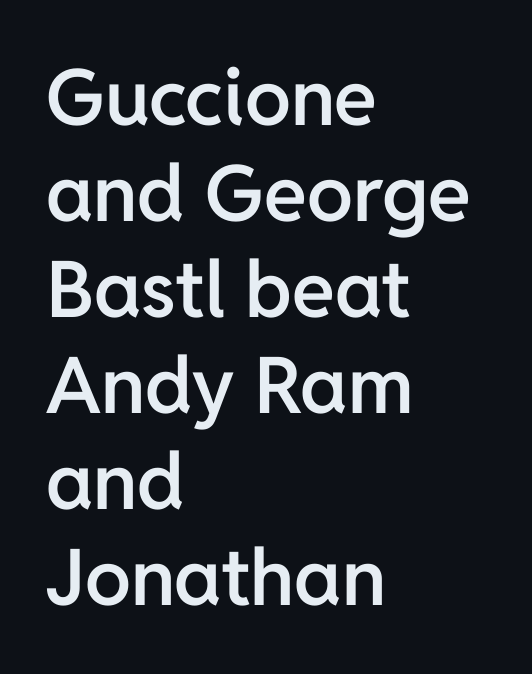
Q: Is the text bold? A: Semi-bold.
Q: Is the text italic (slanted)? A: No, it is upright.
Q: Is the typeface a serif or a sans-serif typeface? A: Sans-serif.
Q: Is the text underlined? A: No.
Q: How is the paragraph aligned? A: Left-aligned.
Q: Is the spacing between letters normal or unusually wide? A: Normal.
Q: Width (condensed, normal, or wide)? A: Normal.
Q: Stroke contrast? A: Low.
Q: x-height? A: Medium.
Q: Monospaced? A: No.
